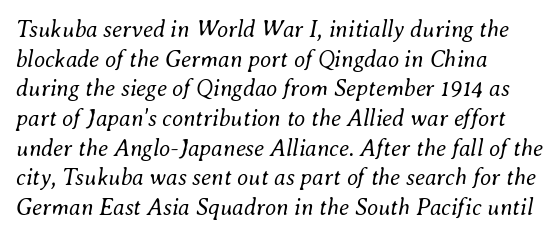
The image shows 23 px text type, italic (leaning right); set left-aligned, normal line spacing (1.29x), normal letter spacing, not underlined.
